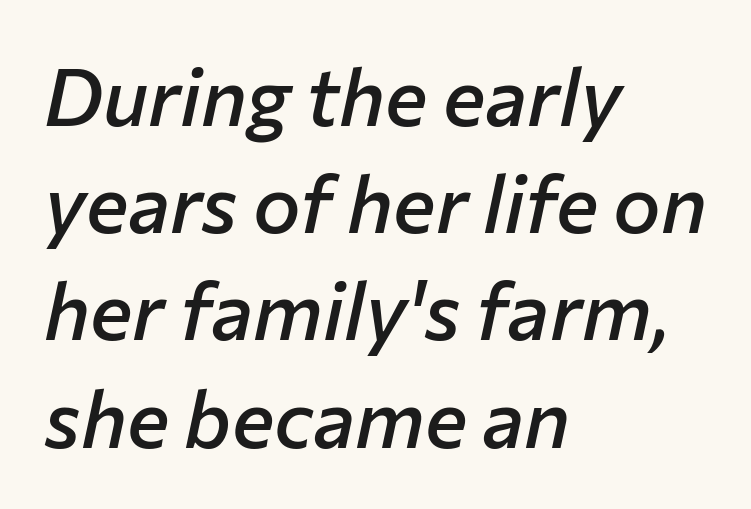
{"italic": "yes", "lean": "right", "slant_degrees": 12, "bold": "semi", "weight": "semibold", "width": "normal", "stroke_contrast": "low", "x_height": "medium", "monospaced": "no", "underline": "no", "align": "left", "line_spacing": "normal", "line_spacing_ratio": 1.34, "letter_spacing": "normal", "letter_spacing_em": 0.0, "glyph_px": 80}
